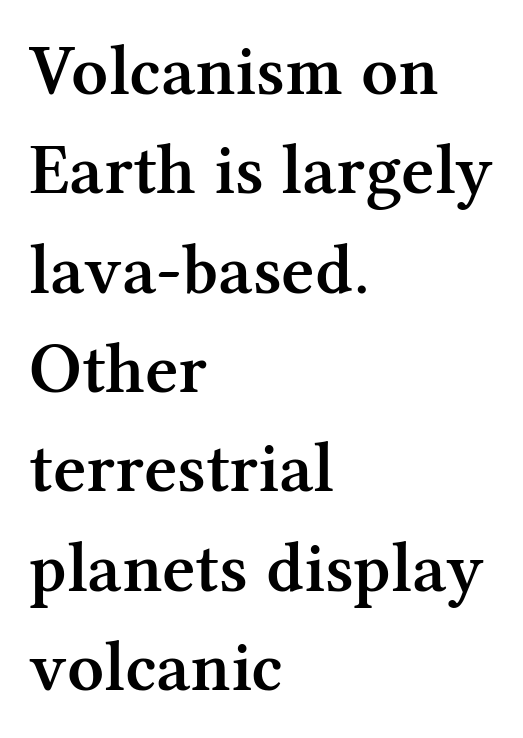
The image shows 72 px semibold serif type, upright; set left-aligned, normal line spacing (1.38x), normal letter spacing, not underlined; medium stroke contrast and a medium x-height.
